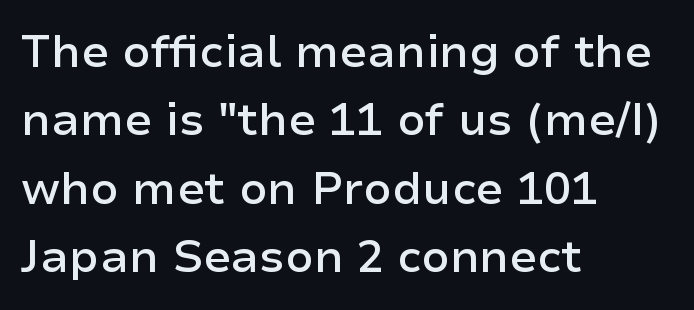
{"serif": "no", "italic": "no", "bold": "semi", "weight": "semibold", "width": "normal", "stroke_contrast": "low", "x_height": "medium", "monospaced": "no", "underline": "no", "align": "left", "line_spacing": "normal", "line_spacing_ratio": 1.52, "letter_spacing": "normal", "letter_spacing_em": 0.0, "glyph_px": 45}
